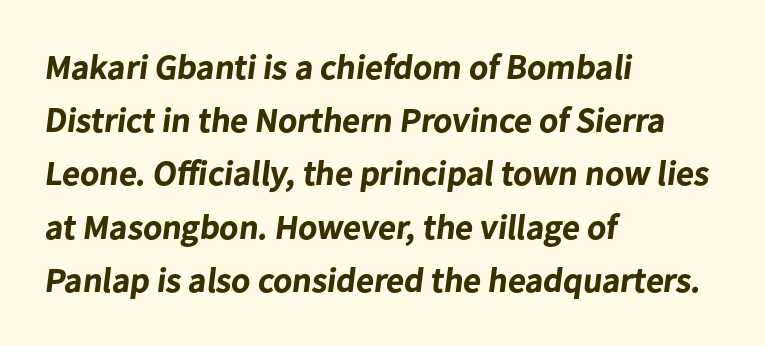
{"serif": "no", "bold": "yes", "weight": "bold", "width": "normal", "stroke_contrast": "low", "x_height": "medium", "monospaced": "no", "underline": "no", "align": "left", "line_spacing": "normal", "line_spacing_ratio": 1.52, "letter_spacing": "normal", "letter_spacing_em": 0.0, "glyph_px": 35}
